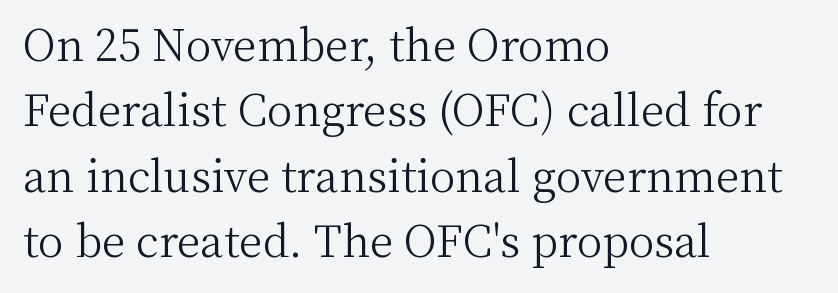
A serif font was chosen for this passage. Compared with a typical body face, this is equally light or lighter still. This sample has the flowing, uneven cadence of proportional lettering. Style check: upright. Here the glyphs are tracked normally, forming tight word shapes. Is the block centered? No — it sits flush against the left margin.
